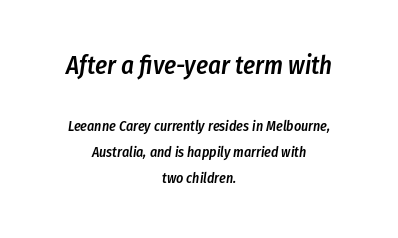
Does extra space separate the letters? No, they use regular spacing. Any mark beneath the type? The region is blank. A student would call this center alignment; a typographer would say set centered. Would a proofreader flag this as italicized? Yes. Is the type bold? Partly — it's a semibold, heavier than regular but not fully bold.
